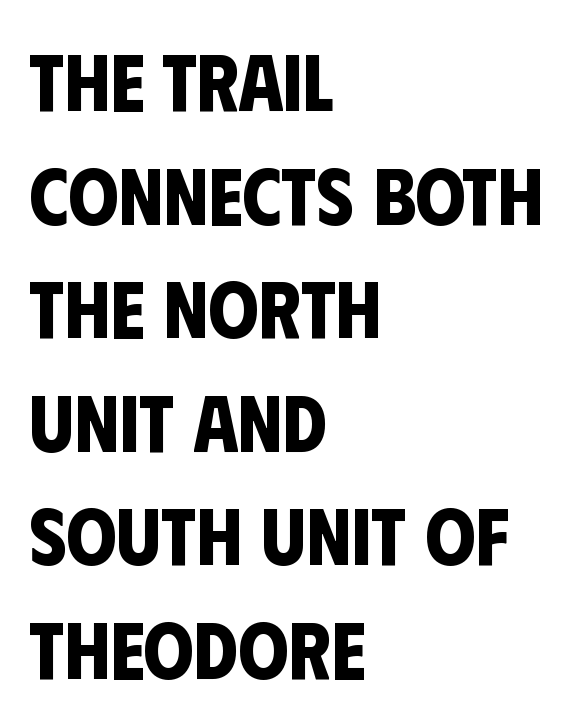
Character widths vary here, with narrow letters taking less room than wide ones. To sum up the face: it is a sans, with no serifs. Caption: standard tracking, unaltered. The glyphs are unaccompanied by any horizontal stroke below them. This sample is left-justified, so line endings fall wherever the words run out.
